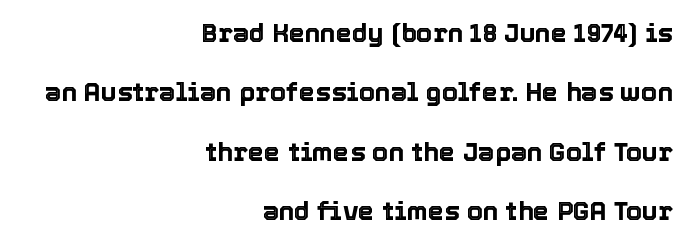
Q: Is the text italic (slanted)? A: No, it is upright.
Q: Is the text underlined? A: No.
Q: How is the paragraph aligned? A: Right-aligned.
Q: Is the spacing between letters normal or unusually wide? A: Normal.
Q: Is the spacing between lines tight, normal or loose? A: Loose.
